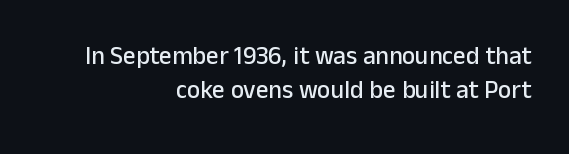
The image shows 25 px text type, upright; set right-aligned, normal line spacing (1.38x), normal letter spacing, not underlined.
